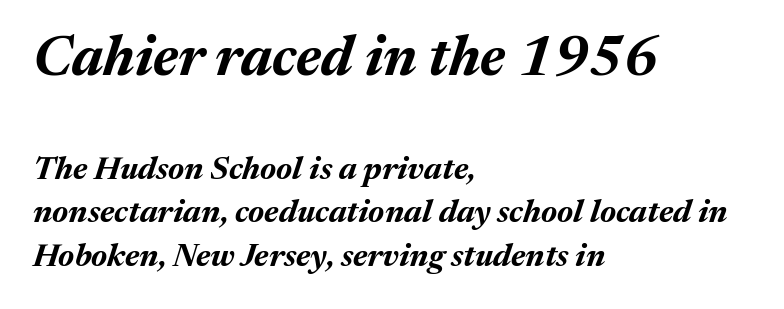
A classic flush-left, rag-right setting is used for this passage. Underline: absent. Character widths vary here, with narrow letters taking less room than wide ones. The specimen reads as italic at a glance. Characters follow at the spacing the type designer built in. You get the large type first, then a drop to smaller type.
